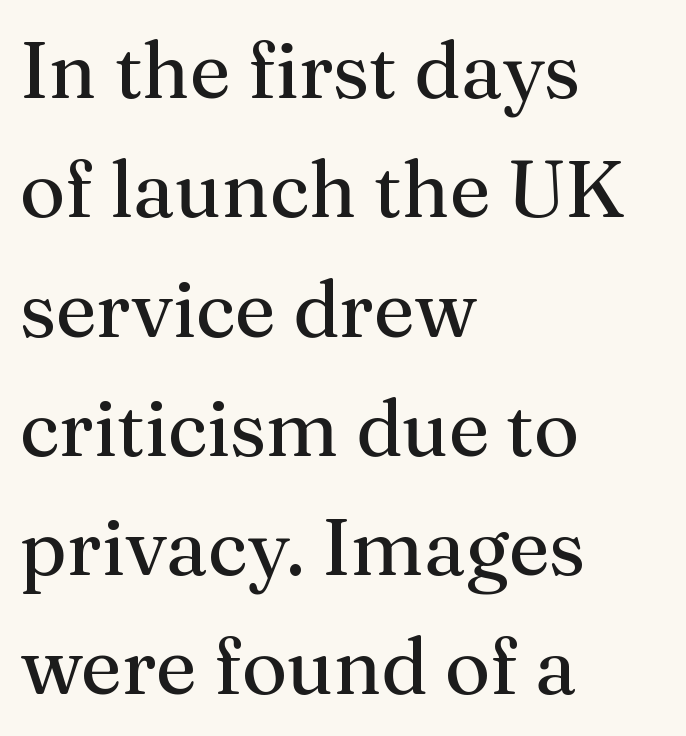
The image shows 79 px regular-weight serif type, upright; set left-aligned, normal line spacing (1.51x), normal letter spacing, not underlined; medium stroke contrast and a medium x-height.
